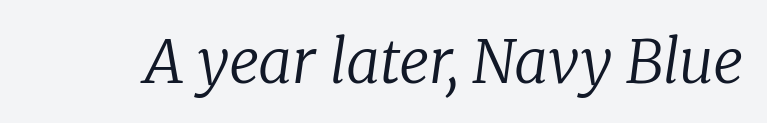
Q: Is the text bold? A: No.
Q: Is the text italic (slanted)? A: Yes, it leans right by about 8 degrees.
Q: Is the typeface a serif or a sans-serif typeface? A: Serif.
Q: Is the text underlined? A: No.
Q: Is the spacing between letters normal or unusually wide? A: Normal.
Q: Width (condensed, normal, or wide)? A: Normal.
Q: Stroke contrast? A: Low.
Q: x-height? A: Medium.
Q: Monospaced? A: No.
